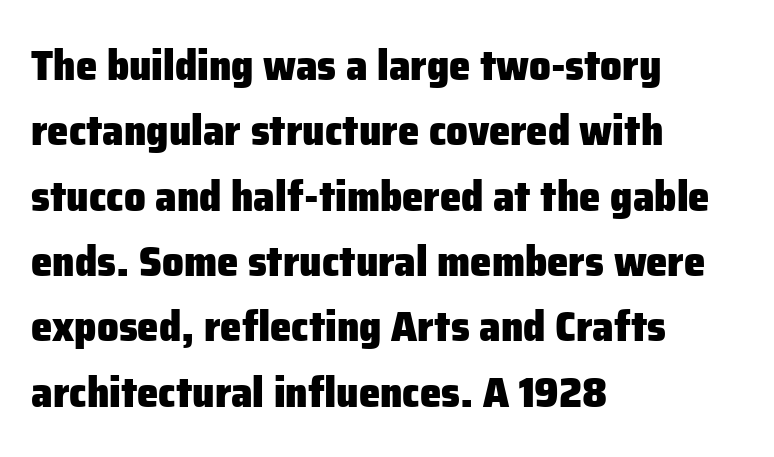
The image shows 43 px heavy sans-serif type, upright; set left-aligned, normal line spacing (1.52x), normal letter spacing, not underlined; low stroke contrast and a medium x-height.
